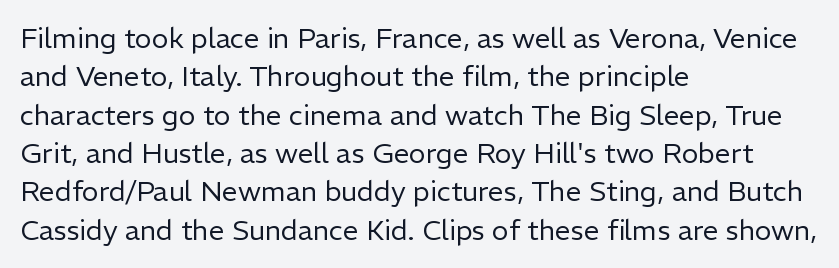
{"serif": "no", "italic": "no", "bold": "no", "weight": "regular", "width": "normal", "stroke_contrast": "low", "x_height": "medium", "monospaced": "no", "underline": "no", "align": "left", "line_spacing": "normal", "line_spacing_ratio": 1.37, "letter_spacing": "normal", "letter_spacing_em": 0.0, "glyph_px": 28}
